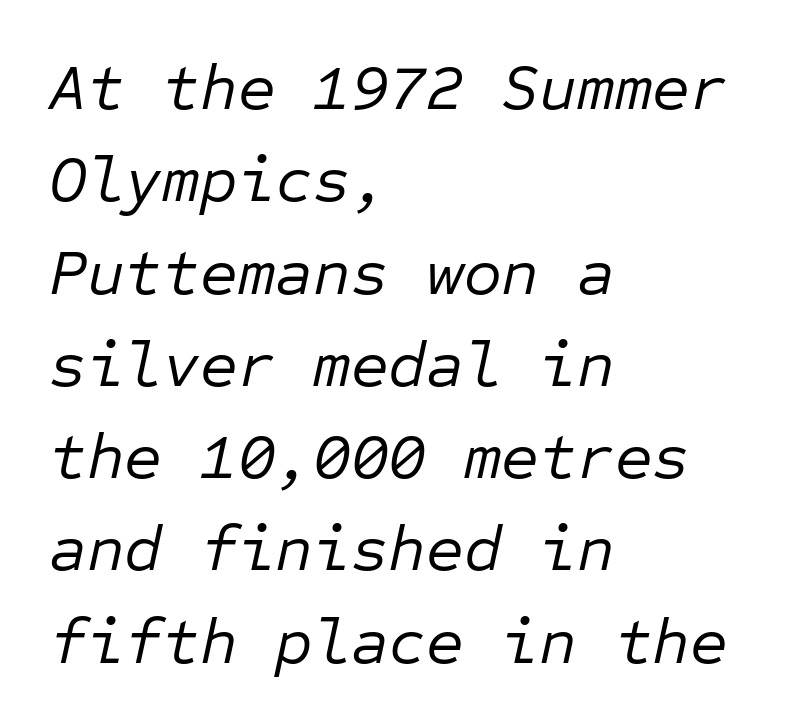
{"italic": "yes", "lean": "right", "slant_degrees": 12, "bold": "no", "weight": "regular", "width": "normal", "stroke_contrast": "low", "x_height": "medium", "monospaced": "yes", "underline": "no", "align": "left", "line_spacing": "normal", "line_spacing_ratio": 1.42, "letter_spacing": "normal", "letter_spacing_em": 0.0, "glyph_px": 65}
